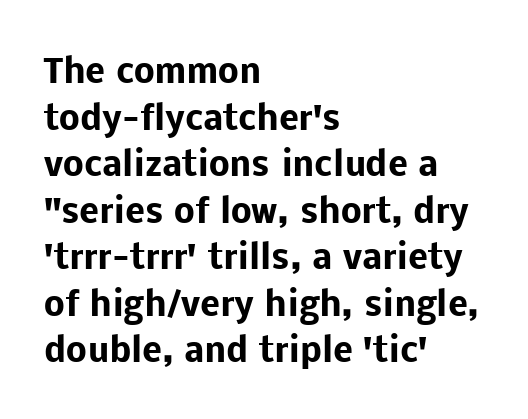
Q: Is the text bold? A: Yes.
Q: Is the text italic (slanted)? A: No, it is upright.
Q: Is the typeface a serif or a sans-serif typeface? A: Sans-serif.
Q: Is the text underlined? A: No.
Q: How is the paragraph aligned? A: Left-aligned.
Q: Is the spacing between letters normal or unusually wide? A: Normal.
Q: Is the spacing between lines tight, normal or loose? A: Normal.
Q: Width (condensed, normal, or wide)? A: Normal.
Q: Stroke contrast? A: Low.
Q: x-height? A: Medium.
Q: Monospaced? A: No.
